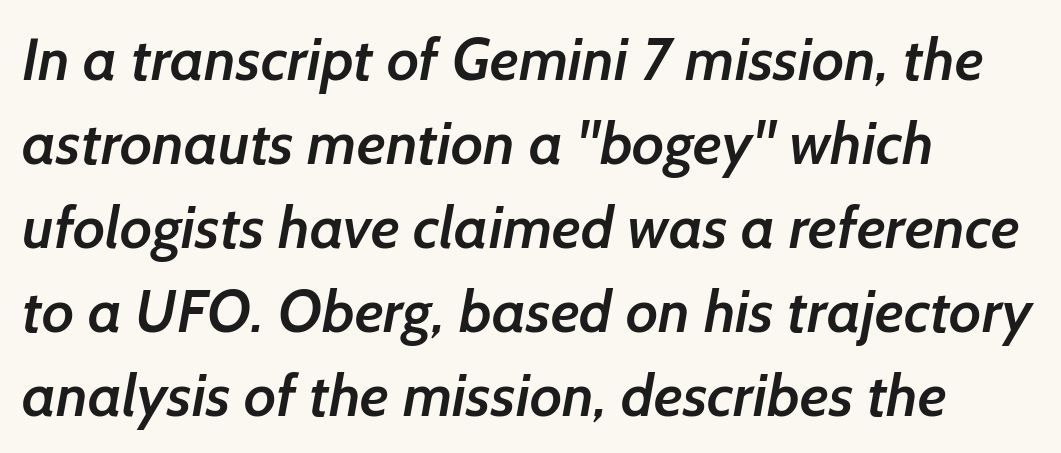
The image shows 60 px semibold sans-serif type; set left-aligned, normal line spacing (1.4x), normal letter spacing, not underlined; low stroke contrast and a medium x-height.
